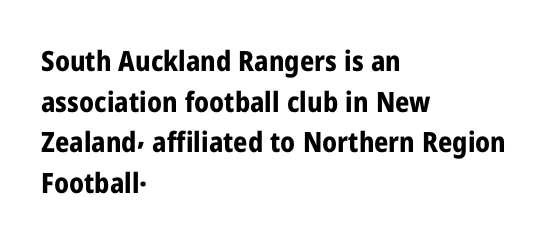
{"serif": "no", "italic": "no", "bold": "yes", "weight": "bold", "width": "condensed", "stroke_contrast": "low", "x_height": "medium", "monospaced": "no", "underline": "no", "align": "left", "line_spacing": "normal", "line_spacing_ratio": 1.45, "letter_spacing": "normal", "letter_spacing_em": 0.0, "glyph_px": 28}
